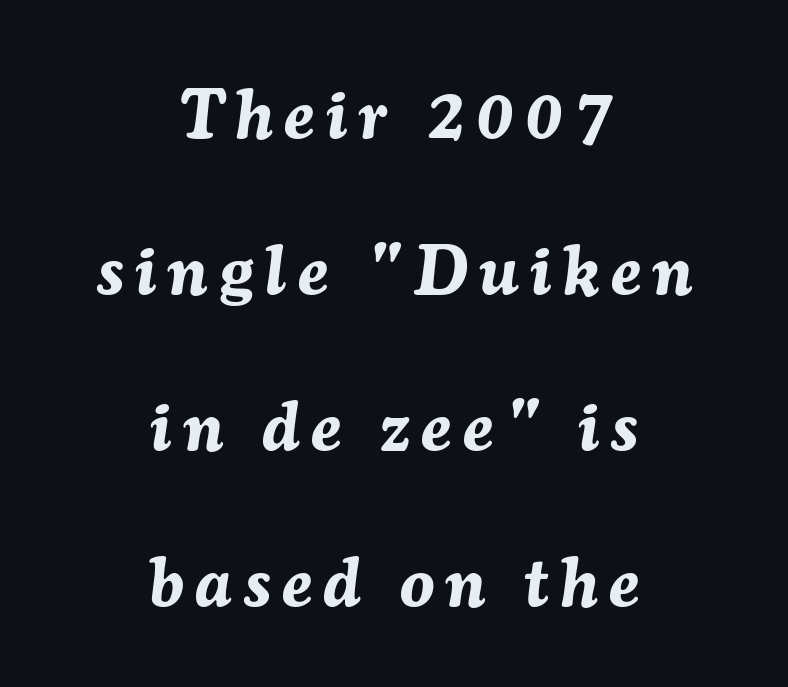
{"italic": "yes", "lean": "right", "slant_degrees": 7, "bold": "yes", "weight": "bold", "width": "normal", "stroke_contrast": "medium", "x_height": "medium", "monospaced": "no", "underline": "no", "align": "center", "line_spacing": "loose", "line_spacing_ratio": 2.26, "glyph_px": 69}
